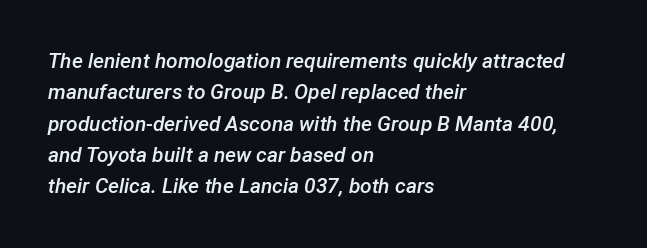
Q: Is the text bold? A: Semi-bold.
Q: Is the text italic (slanted)? A: Yes, it leans right by about 12 degrees.
Q: Is the text underlined? A: No.
Q: How is the paragraph aligned? A: Left-aligned.
Q: Is the spacing between letters normal or unusually wide? A: Normal.
Q: Is the spacing between lines tight, normal or loose? A: Normal.
